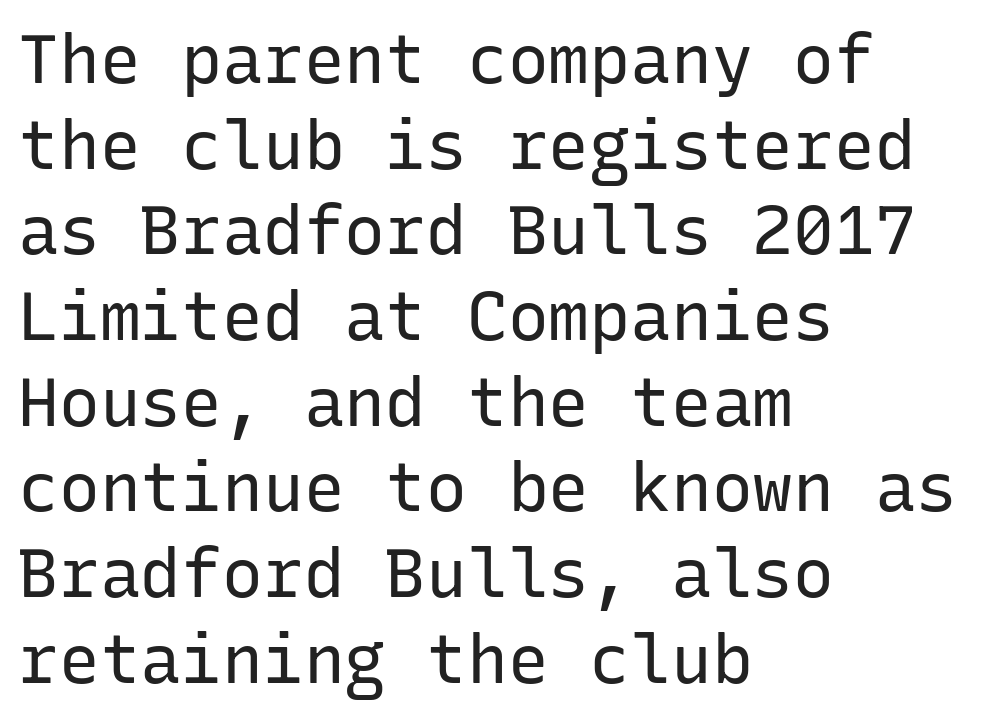
The image shows 68 px regular-weight sans-serif type, upright, monospaced; set left-aligned, normal line spacing (1.26x), normal letter spacing, not underlined; low stroke contrast and a medium x-height.
